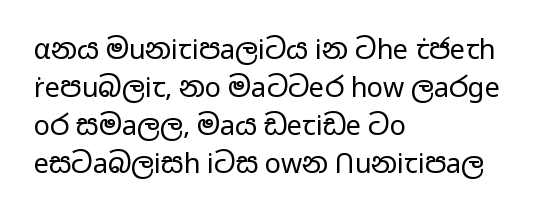
The image shows 27 px text type, upright; set left-aligned, normal line spacing (1.41x), normal letter spacing, not underlined.
